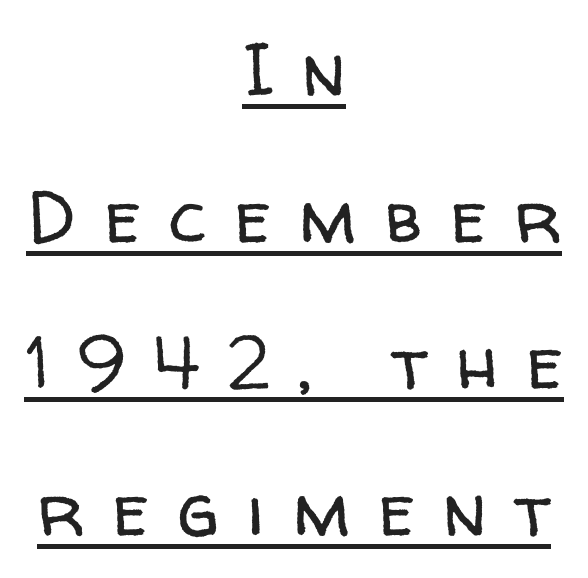
Font category for this specimen: sans-serif. It's the straight-up-and-down kind of type. Centered paragraph, ragged on both sides. Horizontal bands of white between lines are thick stripes.
